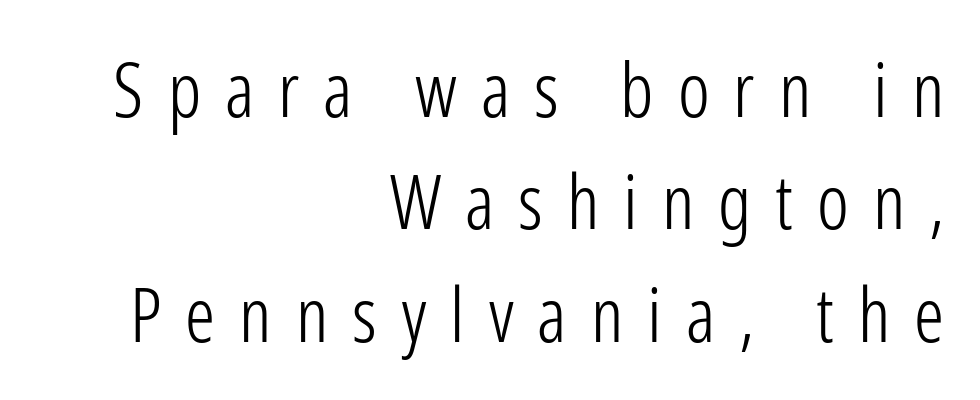
Line spacing here is normal. This sample uses expanded letter spacing, leaving extra air between glyphs. Looks like regular typesetting: each glyph gets only the width it needs. Quick note: not italic, upright.
